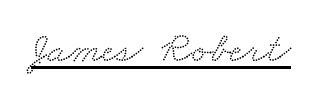
Beneath each row of characters lies a ruled line. The typeface chosen for these lines features serifs. This sample has the flowing, uneven cadence of proportional lettering. The letters sit at their default tracking, neither squeezed nor spread.
